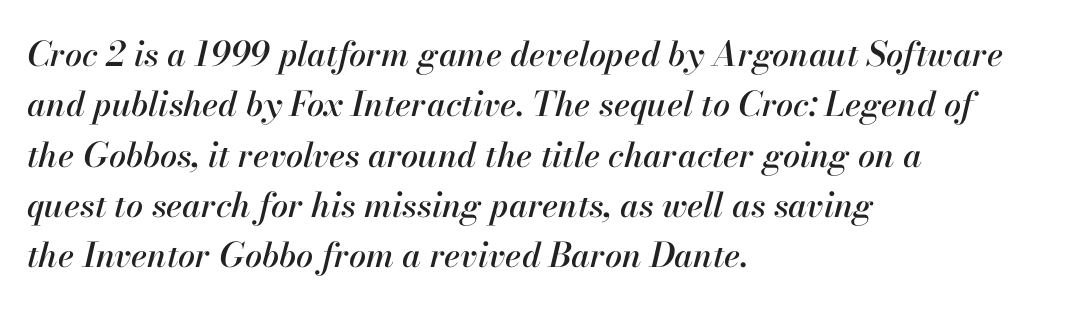
The image shows 34 px text type, italic (leaning right); set left-aligned, normal line spacing (1.48x), normal letter spacing, not underlined; high stroke contrast and a small x-height.
